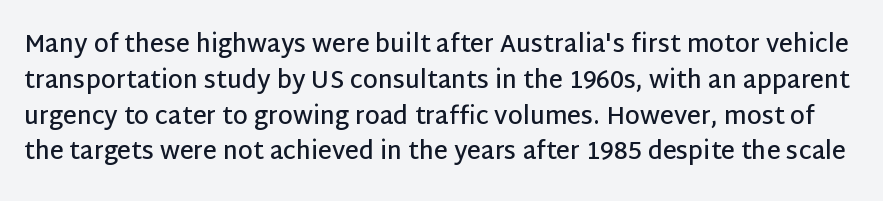
{"italic": "no", "bold": "semi", "underline": "no", "line_spacing": "normal", "line_spacing_ratio": 1.49, "letter_spacing": "normal", "letter_spacing_em": 0.0, "glyph_px": 24}
